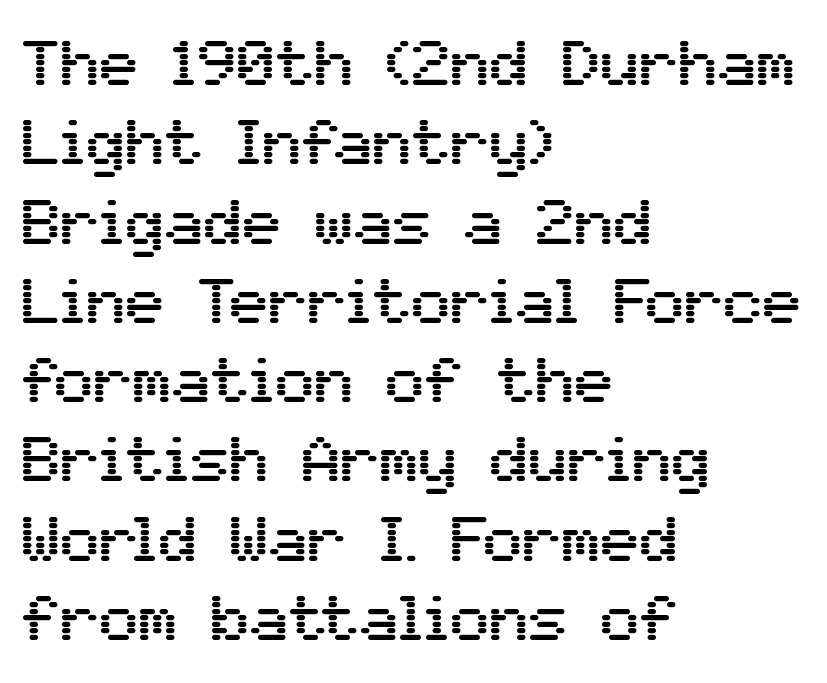
The image shows 65 px sans-serif type, upright; set left-aligned, line spacing 1.22x, normal letter spacing, not underlined; medium stroke contrast and a medium x-height.
